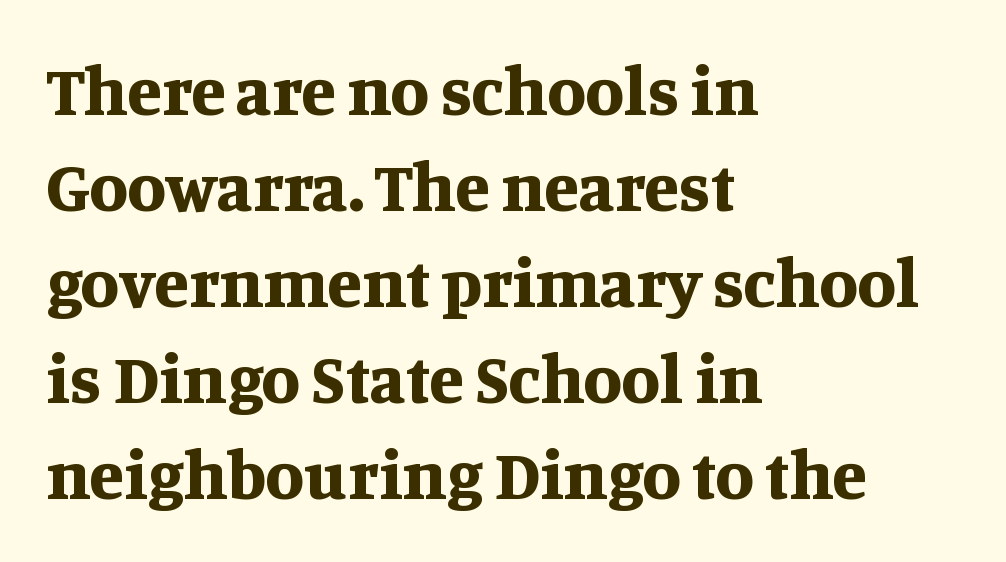
Each letter's strokes conclude with small projecting serifs. Alignment: flush left. The passage shown is not underscored anywhere. The rendering uses natural spacing where letterforms have individual widths. Does the lettering tilt? It doesn't — this is upright.
